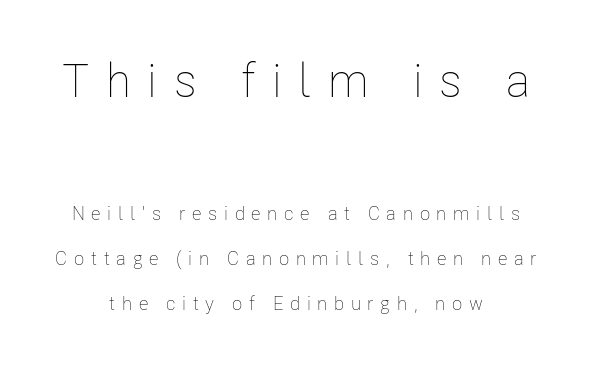
The image shows 47 px thin, condensed type, upright; set centered, loose line spacing (2.37x), unusually wide letter spacing (+0.35 em), not underlined; the first (top) block is 2.47x larger; low stroke contrast and a medium x-height.
